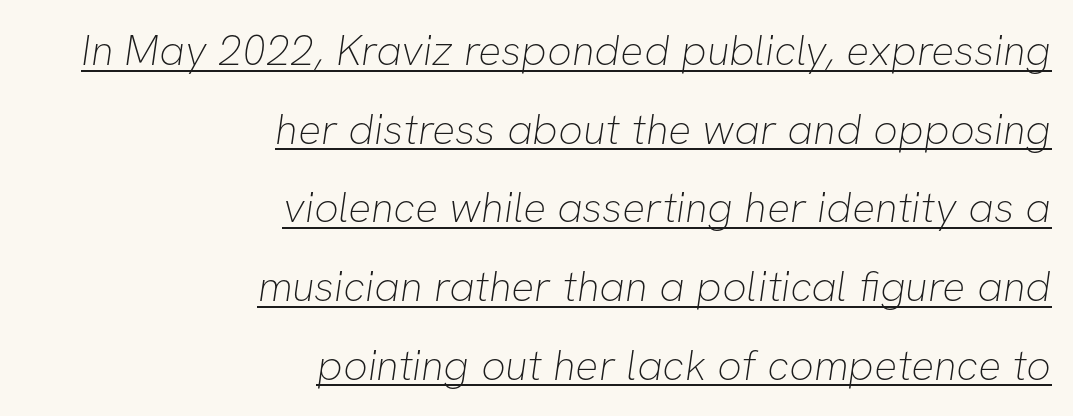
The image shows 43 px thin sans-serif type; set right-aligned, line spacing 1.83x, normal letter spacing, underlined; low stroke contrast and a medium x-height.
